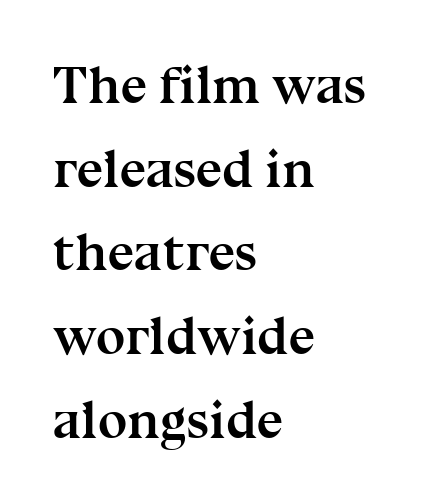
The space between consecutive lines is moderate. Compared with typical body copy, the letter spacing here is the same. A serif font was chosen for this passage. Think of a printed novel: that variable character pitch is what you see here.
